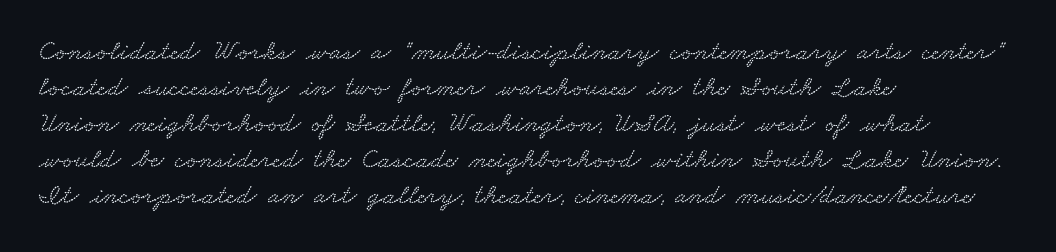
The image shows 28 px wide type; set left-aligned, normal line spacing (1.29x), normal letter spacing, not underlined; low stroke contrast and a small x-height.
